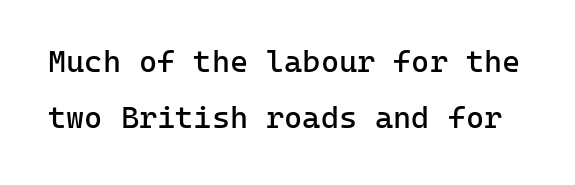
{"serif": "no", "italic": "no", "bold": "no", "weight": "regular", "width": "normal", "stroke_contrast": "low", "x_height": "medium", "monospaced": "yes", "underline": "no", "line_spacing_ratio": 1.81, "letter_spacing": "normal", "letter_spacing_em": 0.0, "glyph_px": 31}
